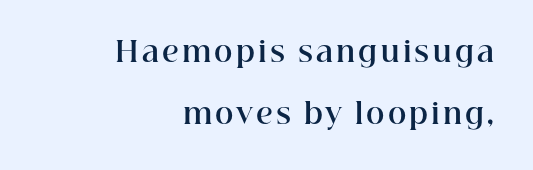
Rendered with straight, roman letterforms. Short and long lines alike share a common ending point at right. Letterform terminals end in serifs throughout the passage. Here the designer chose a conventional face with non-uniform glyph widths. The space between consecutive lines is lavish. Rule under the text: the space is simply empty.
